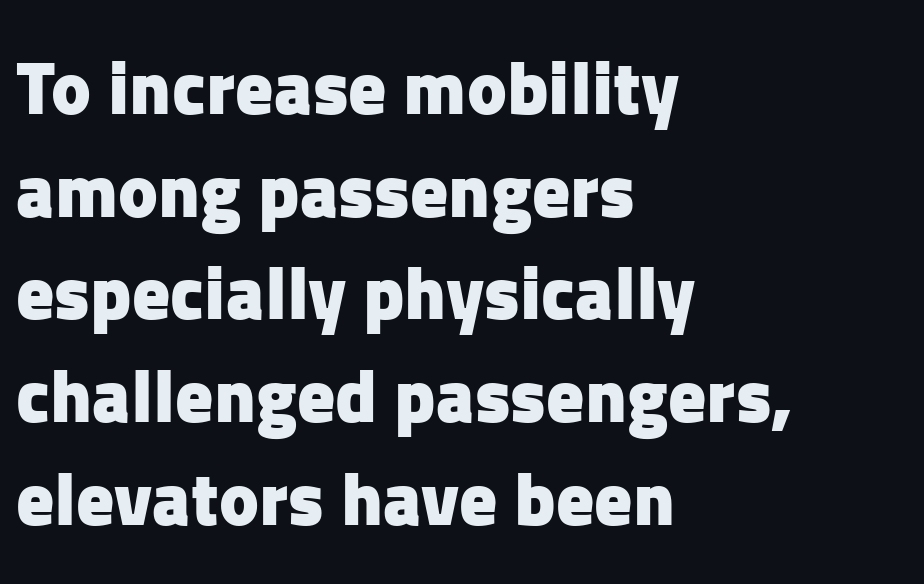
The image shows 75 px heavy sans-serif type, upright; set left-aligned, normal line spacing (1.37x), normal letter spacing, not underlined; low stroke contrast and a medium x-height.
